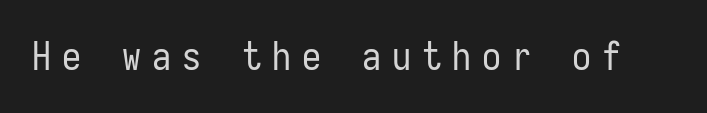
Q: Is the text bold? A: No.
Q: Is the text italic (slanted)? A: No, it is upright.
Q: Is the typeface a serif or a sans-serif typeface? A: Sans-serif.
Q: Is the text underlined? A: No.
Q: Is the spacing between letters normal or unusually wide? A: Unusually wide.
Q: Width (condensed, normal, or wide)? A: Condensed.
Q: Stroke contrast? A: Low.
Q: x-height? A: Medium.
Q: Monospaced? A: Yes.
